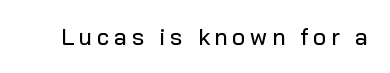
{"italic": "no", "underline": "no", "letter_spacing": "wide", "letter_spacing_em": 0.2, "glyph_px": 23}
